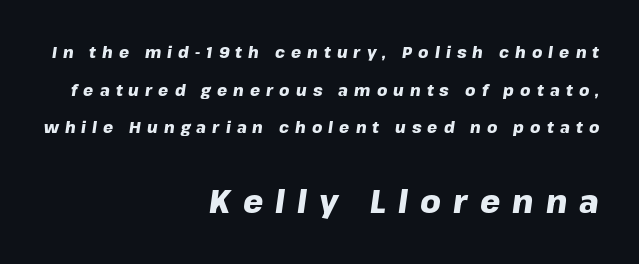
{"italic": "yes", "lean": "right", "slant_degrees": 8, "bold": "yes", "weight": "heavy", "width": "normal", "stroke_contrast": "low", "x_height": "medium", "monospaced": "no", "underline": "no", "align": "right", "line_spacing": "loose", "line_spacing_ratio": 2.35, "letter_spacing": "wide", "letter_spacing_em": 0.38, "larger_block": "second", "size_ratio": 2.0, "glyph_px": 32}
